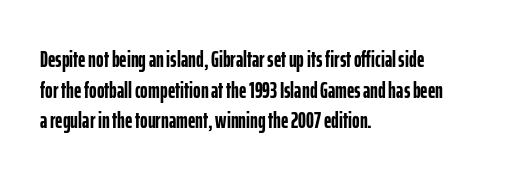
{"italic": "no", "bold": "yes", "underline": "no", "align": "left", "line_spacing": "normal", "line_spacing_ratio": 1.33, "letter_spacing": "normal", "letter_spacing_em": 0.0, "glyph_px": 23}
